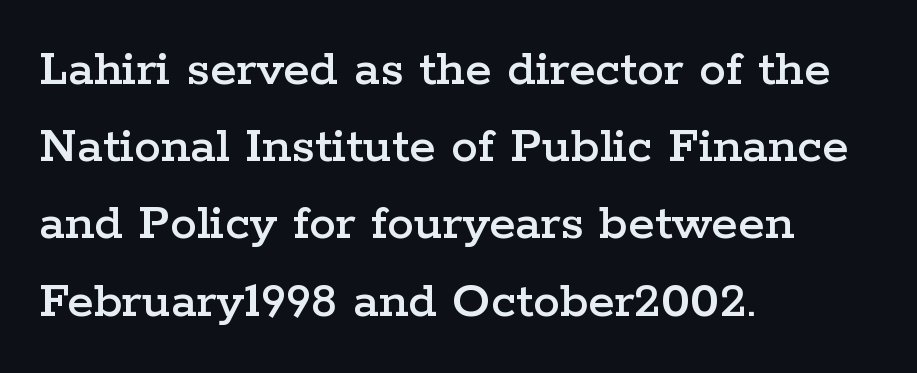
The leading is moderate, giving the passage an even texture. The space directly below the letters is spotless. A typesetter would call this proportional, since set widths differ per character. Line beginnings align vertically; line endings do not. Does extra space separate the letters? No, they use regular spacing.
